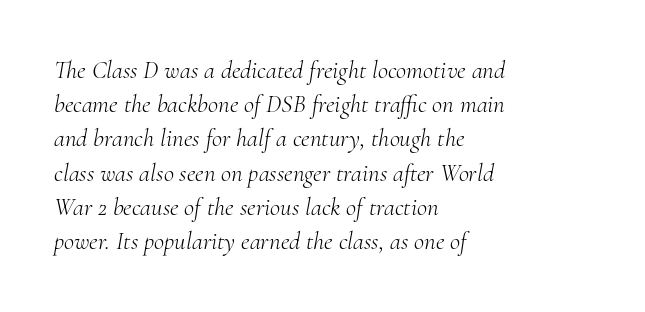
{"italic": "yes", "lean": "right", "slant_degrees": 10, "bold": "no", "underline": "no", "align": "left", "line_spacing": "normal", "line_spacing_ratio": 1.37, "letter_spacing": "normal", "letter_spacing_em": 0.0, "glyph_px": 25}
